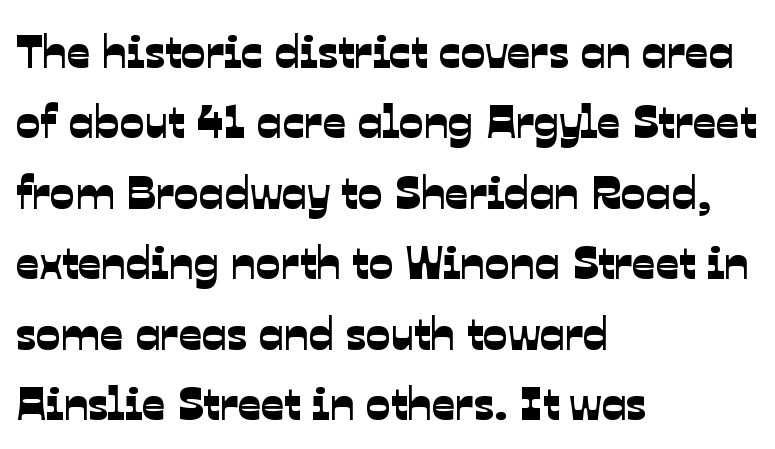
Q: Is the typeface a serif or a sans-serif typeface? A: Sans-serif.
Q: Is the text underlined? A: No.
Q: How is the paragraph aligned? A: Left-aligned.
Q: Is the spacing between letters normal or unusually wide? A: Normal.
Q: Is the spacing between lines tight, normal or loose? A: Normal.
Q: Width (condensed, normal, or wide)? A: Normal.
Q: Stroke contrast? A: Low.
Q: x-height? A: Medium.
Q: Monospaced? A: No.
